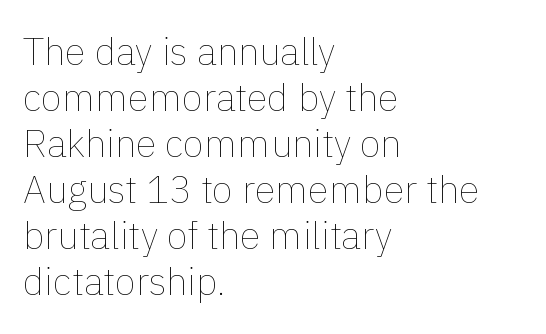
{"italic": "no", "bold": "no", "weight": "thin", "width": "normal", "stroke_contrast": "low", "x_height": "medium", "monospaced": "no", "underline": "no", "align": "left", "line_spacing_ratio": 1.21, "letter_spacing": "normal", "letter_spacing_em": 0.0, "glyph_px": 38}
